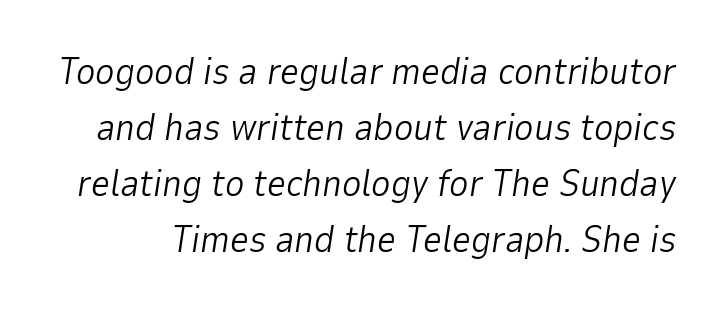
The image shows 37 px light type, italic (leaning right); set normal line spacing (1.51x), normal letter spacing, not underlined; low stroke contrast and a medium x-height.
